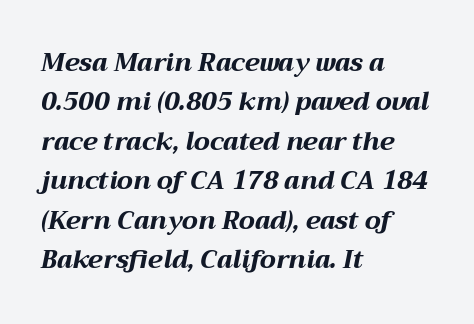
The image shows 25 px bold type, italic (leaning right); set left-aligned, normal line spacing (1.58x), normal letter spacing, not underlined.
